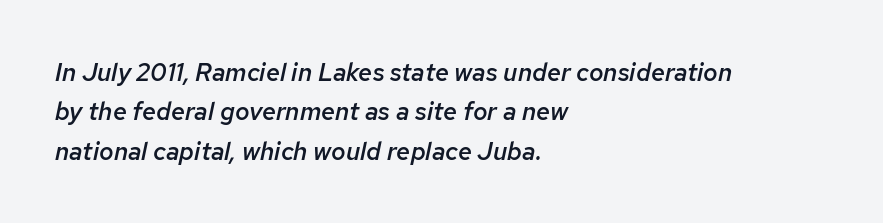
The image shows 25 px text type, italic (leaning right); set left-aligned, normal line spacing (1.58x), normal letter spacing, not underlined.
